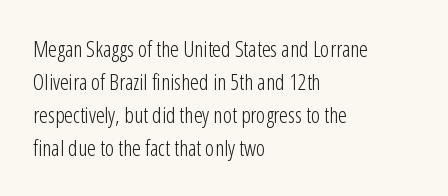
Q: Is the text bold? A: No.
Q: Is the text italic (slanted)? A: No, it is upright.
Q: Is the text underlined? A: No.
Q: How is the paragraph aligned? A: Left-aligned.
Q: Is the spacing between letters normal or unusually wide? A: Normal.
Q: Is the spacing between lines tight, normal or loose? A: Normal.
